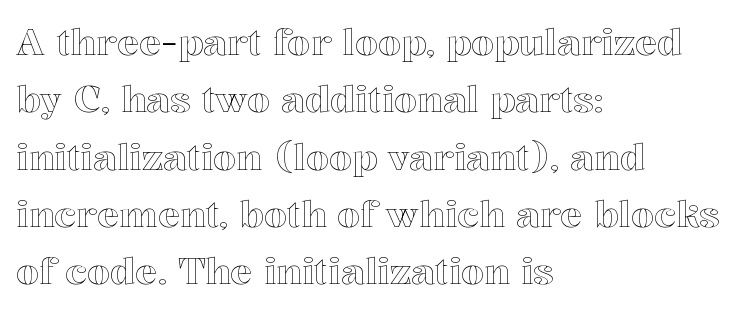
Q: Is the text italic (slanted)? A: No, it is upright.
Q: Is the text underlined? A: No.
Q: How is the paragraph aligned? A: Left-aligned.
Q: Is the spacing between letters normal or unusually wide? A: Normal.
Q: Is the spacing between lines tight, normal or loose? A: Normal.
Q: Width (condensed, normal, or wide)? A: Normal.
Q: x-height? A: Medium.
Q: Monospaced? A: No.
